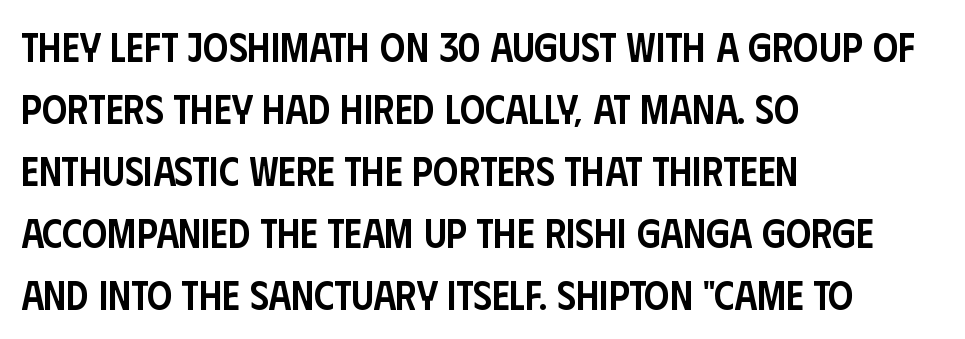
{"serif": "no", "italic": "no", "bold": "semi", "weight": "semibold", "width": "condensed", "stroke_contrast": "low", "x_height": "large", "monospaced": "no", "underline": "no", "align": "left", "line_spacing": "normal", "line_spacing_ratio": 1.55, "letter_spacing": "normal", "letter_spacing_em": 0.0, "glyph_px": 40}
